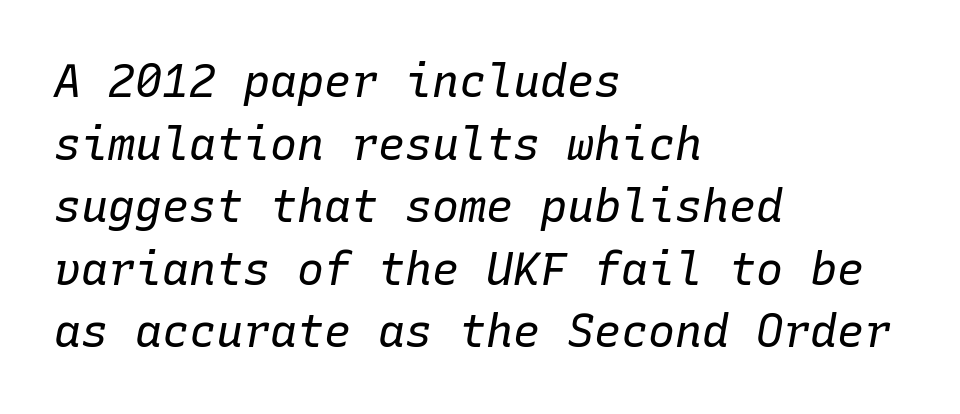
Q: Is the text bold? A: No.
Q: Is the text italic (slanted)? A: Yes, it leans right by about 10 degrees.
Q: Is the text underlined? A: No.
Q: How is the paragraph aligned? A: Left-aligned.
Q: Is the spacing between letters normal or unusually wide? A: Normal.
Q: Is the spacing between lines tight, normal or loose? A: Normal.
Q: Width (condensed, normal, or wide)? A: Normal.
Q: Stroke contrast? A: Low.
Q: x-height? A: Medium.
Q: Monospaced? A: Yes.
